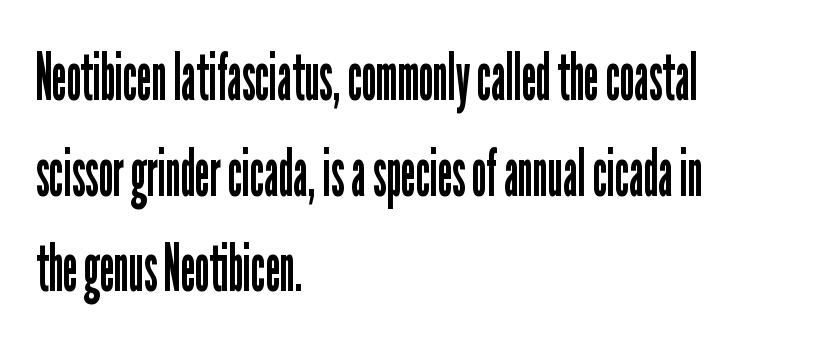
{"serif": "no", "italic": "no", "bold": "no", "weight": "regular", "width": "condensed", "stroke_contrast": "low", "x_height": "medium", "monospaced": "no", "underline": "no", "align": "left", "line_spacing": "normal", "line_spacing_ratio": 1.45, "letter_spacing": "normal", "letter_spacing_em": 0.0, "glyph_px": 66}
